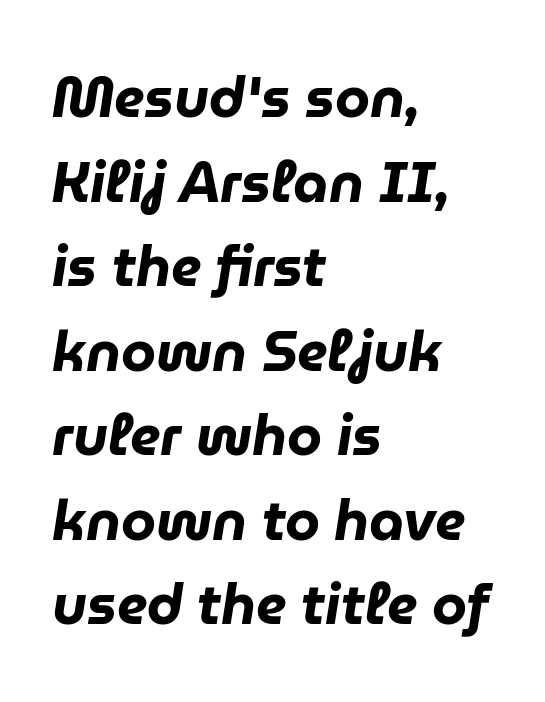
The image shows 56 px heavy type, italic (leaning right); set left-aligned, normal line spacing (1.51x), normal letter spacing, not underlined; low stroke contrast and a medium x-height.
